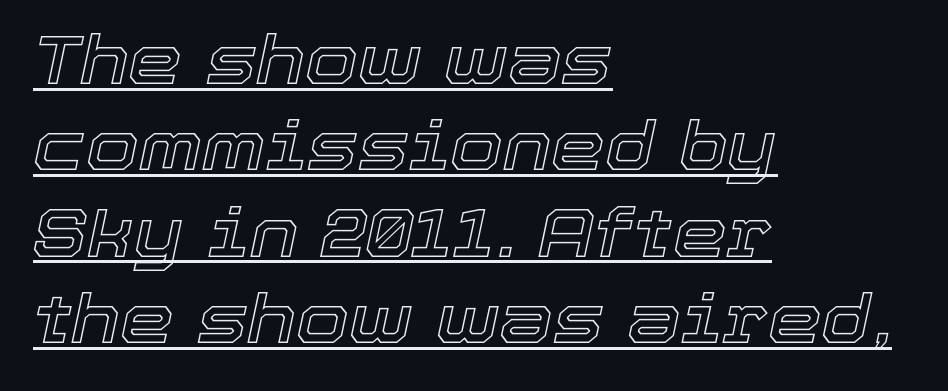
Q: Is the text italic (slanted)? A: Yes, it leans right by about 12 degrees.
Q: Is the text underlined? A: Yes.
Q: How is the paragraph aligned? A: Left-aligned.
Q: Is the spacing between letters normal or unusually wide? A: Normal.
Q: Is the spacing between lines tight, normal or loose? A: Normal.
Q: Width (condensed, normal, or wide)? A: Normal.
Q: x-height? A: Medium.
Q: Monospaced? A: No.
